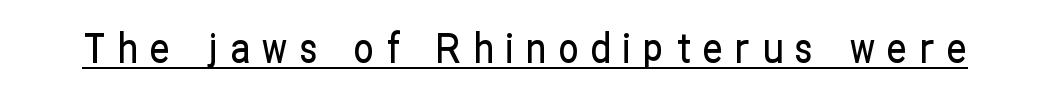
Caption: expanded tracking, letters set apart. Ascenders rise straight up at ninety degrees. The string is rendered with underlining switched on. The text was rendered using a sans face with plain stroke endings.
